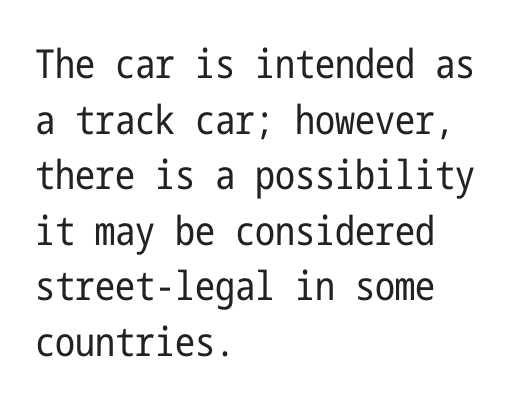
If you drew a ruler down the left edge, every line would touch it. Designer's note — italics off, roman on. There is no visible air inserted between adjacent glyphs. Type style note: lacks serifs. The rows are spaced the way most documents space them.
